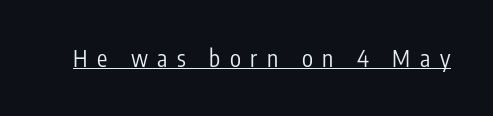
The image shows 23 px text type, upright; set unusually wide letter spacing (+0.41 em), underlined.
